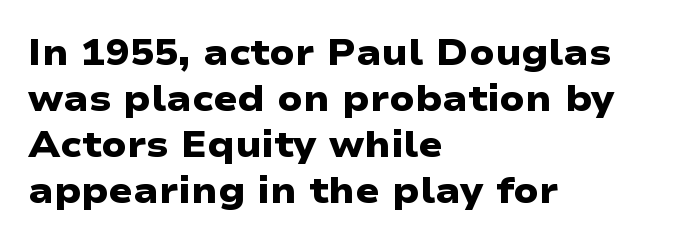
The image shows 36 px heavy, wide sans-serif type; set left-aligned, normal line spacing (1.28x), normal letter spacing, not underlined; low stroke contrast and a medium x-height.
